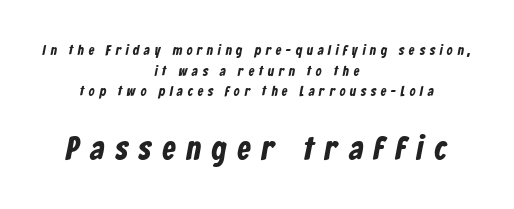
Serifs: no, the terminals of the letterforms are clean. Letter spacing: wide. Do the characters align in a grid? No, the font is proportional. You get the small type first, then a jump to larger type.
